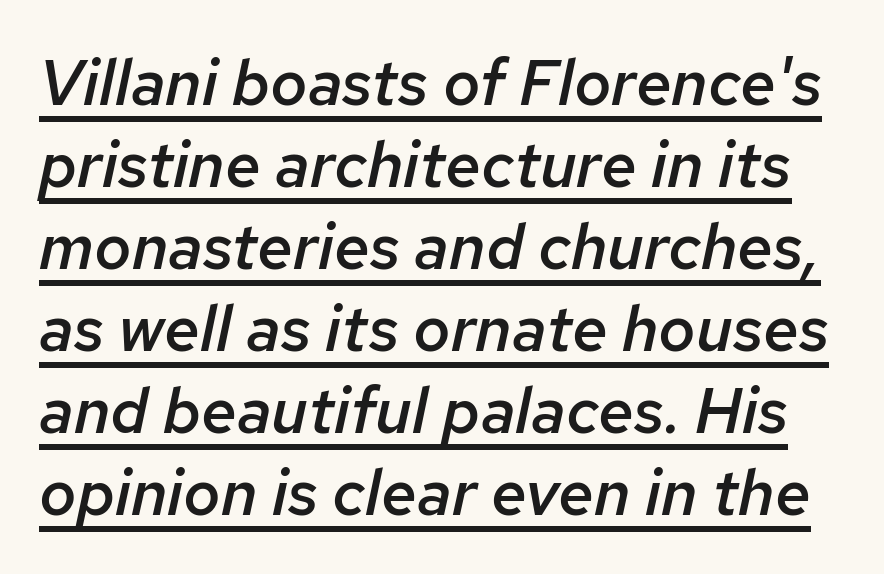
Q: Is the text bold? A: Semi-bold.
Q: Is the text italic (slanted)? A: Yes, it leans right by about 12 degrees.
Q: Is the text underlined? A: Yes.
Q: Is the spacing between letters normal or unusually wide? A: Normal.
Q: Is the spacing between lines tight, normal or loose? A: Normal.
Q: Width (condensed, normal, or wide)? A: Normal.
Q: Stroke contrast? A: Low.
Q: x-height? A: Medium.
Q: Monospaced? A: No.
